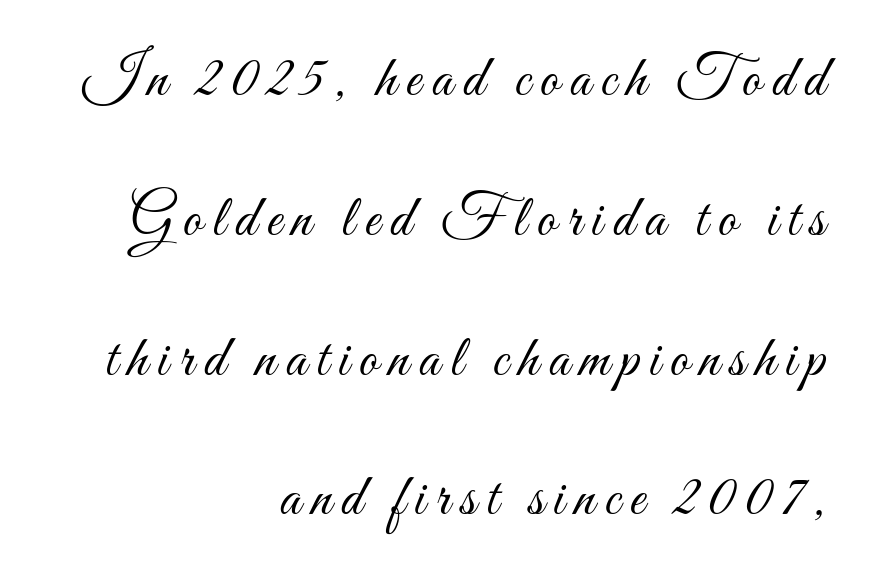
Q: Is the text bold? A: No.
Q: Is the text italic (slanted)? A: Yes.
Q: Is the text underlined? A: No.
Q: How is the paragraph aligned? A: Right-aligned.
Q: Is the spacing between lines tight, normal or loose? A: Loose.
Q: Width (condensed, normal, or wide)? A: Condensed.
Q: Stroke contrast? A: Medium.
Q: x-height? A: Small.
Q: Monospaced? A: No.
